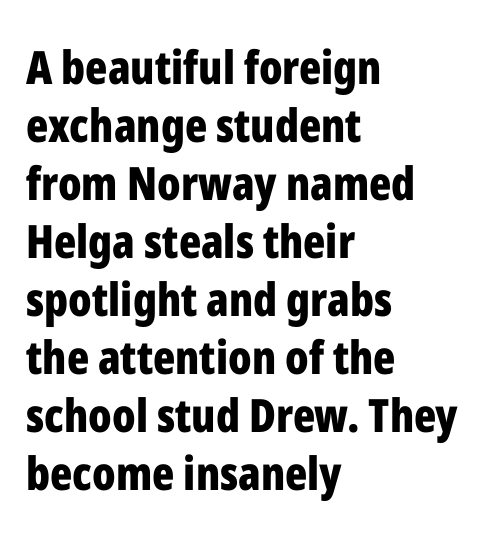
Nobody touched the tracking dial on this one. Underlining? Definitely not there. The axis of the letterforms is exactly vertical. No feet cap the strokes, marking this as sans-serif type.
